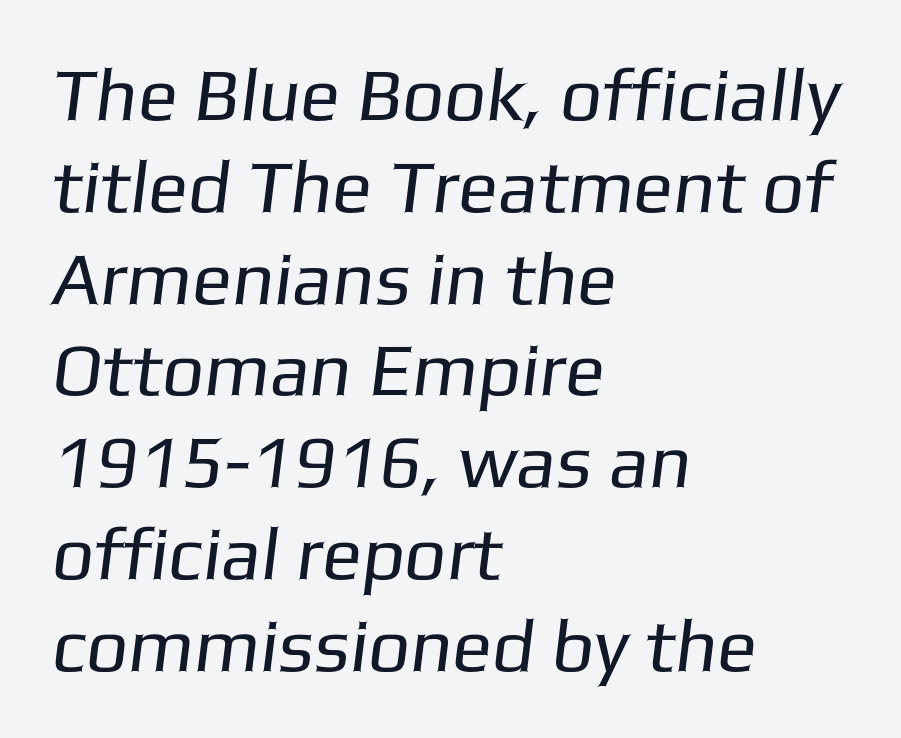
{"serif": "no", "bold": "no", "weight": "regular", "width": "normal", "stroke_contrast": "low", "x_height": "medium", "monospaced": "no", "underline": "no", "align": "left", "line_spacing_ratio": 1.24, "letter_spacing": "normal", "letter_spacing_em": 0.0, "glyph_px": 74}
